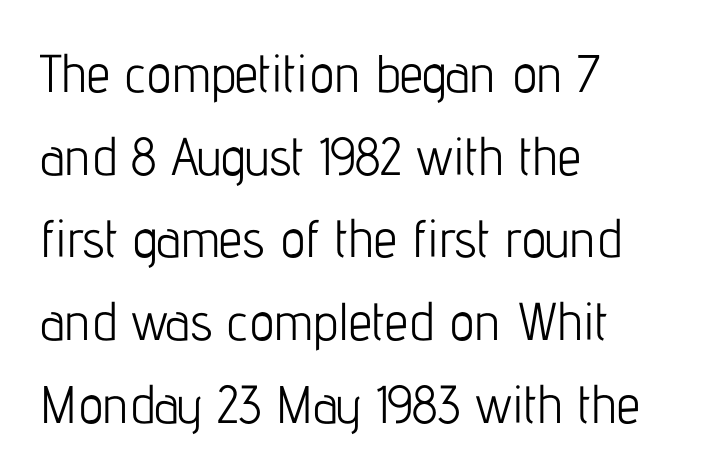
{"serif": "no", "italic": "no", "bold": "no", "weight": "light", "width": "condensed", "stroke_contrast": "low", "x_height": "medium", "monospaced": "no", "underline": "no", "align": "left", "line_spacing": "normal", "line_spacing_ratio": 1.56, "letter_spacing": "normal", "letter_spacing_em": 0.0, "glyph_px": 53}
